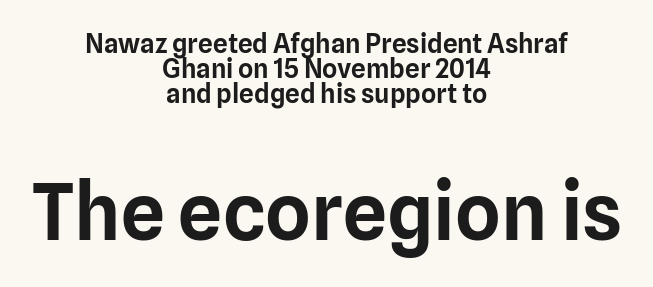
Every stem runs plumb, perpendicular to the baseline. Lines of text with bare space underneath. Varying glyph widths throughout — classic text-font behaviour. Reading down the block, each line starts at a different indent, mirrored at its end. The block of text is dense from top to bottom, with scant space between rows. Here the second block reads like a headline and the first like body copy.
